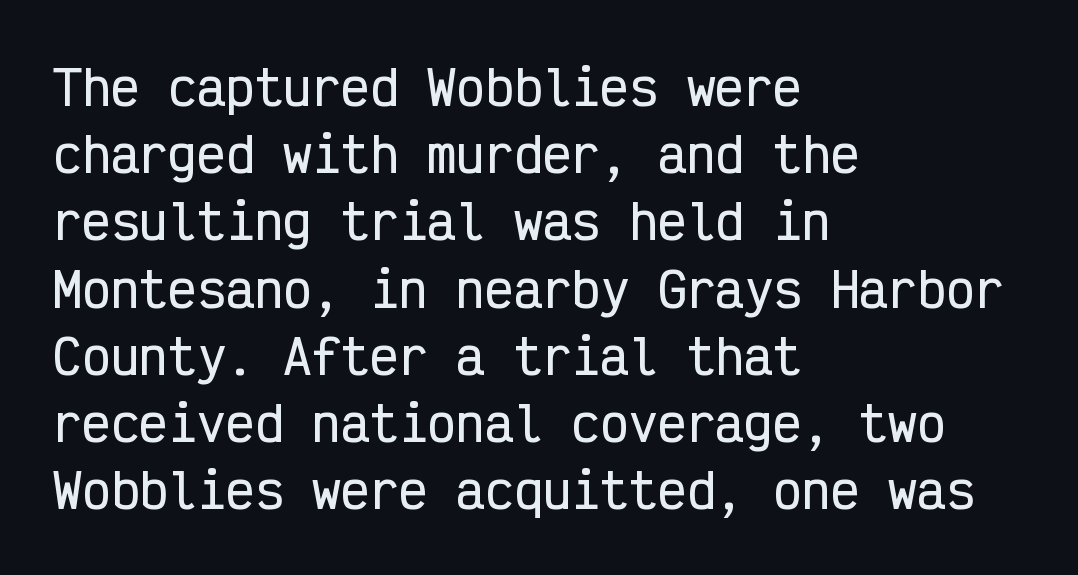
Does extra space separate the letters? No, they use regular spacing. Posture: upright roman. What kind of face is this? One without serifs — a sans. Left-aligned paragraph, ragged on the right. A normal amount of white space separates one row of letters from the next. A bare baseline throughout the passage.
